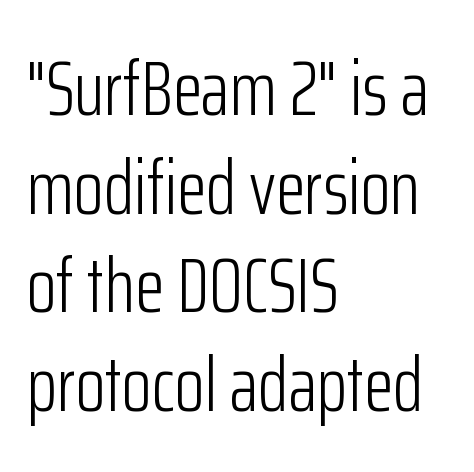
The image shows 77 px light, condensed sans-serif type, upright; set left-aligned, normal line spacing (1.28x), normal letter spacing, not underlined; low stroke contrast and a medium x-height.
